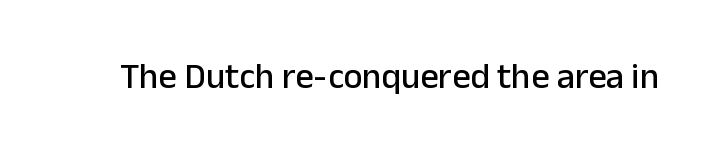
{"serif": "no", "italic": "no", "width": "normal", "stroke_contrast": "low", "x_height": "medium", "monospaced": "no", "underline": "no", "letter_spacing": "normal", "letter_spacing_em": 0.0, "glyph_px": 36}
